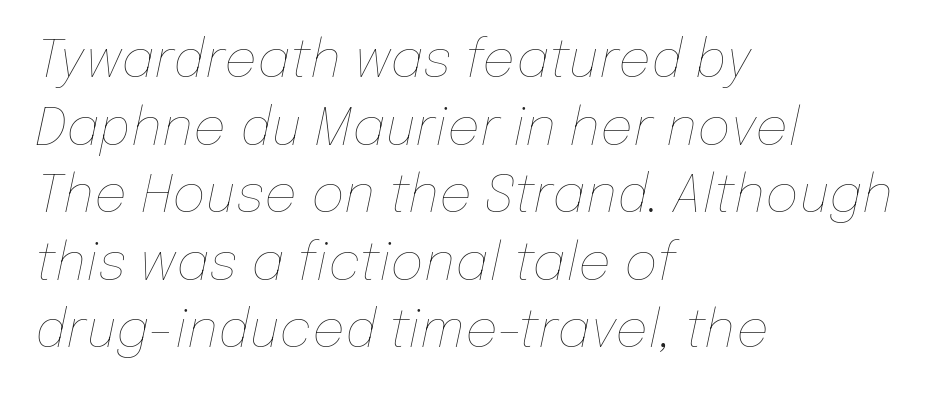
The strokes are not fattened; the text isn't bold. Horizontally, the lines are justified to the leading edge only. The passage shown is typed in a proportional face where columns would drift. The letterforms sit shoulder to shoulder at normal distance. The area under the type is left untouched.
